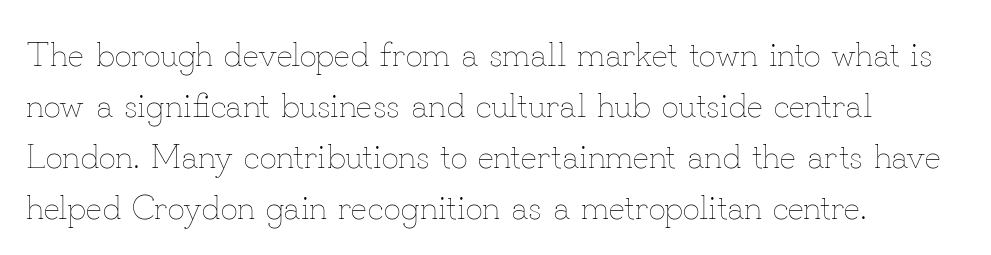
{"italic": "no", "bold": "no", "weight": "thin", "width": "normal", "stroke_contrast": "low", "x_height": "small", "monospaced": "no", "underline": "no", "align": "left", "line_spacing": "normal", "line_spacing_ratio": 1.5, "letter_spacing": "normal", "letter_spacing_em": 0.0, "glyph_px": 34}
